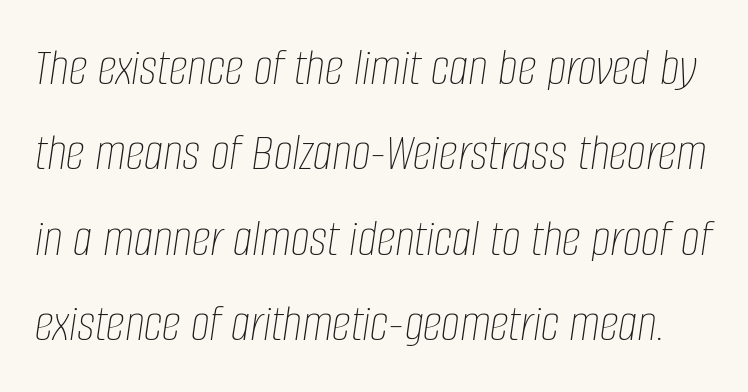
Q: Is the text bold? A: No.
Q: Is the text italic (slanted)? A: Yes, it leans right by about 8 degrees.
Q: Is the text underlined? A: No.
Q: Is the spacing between letters normal or unusually wide? A: Normal.
Q: Is the spacing between lines tight, normal or loose? A: Normal.
Q: Width (condensed, normal, or wide)? A: Condensed.
Q: Stroke contrast? A: Low.
Q: x-height? A: Large.
Q: Monospaced? A: No.
